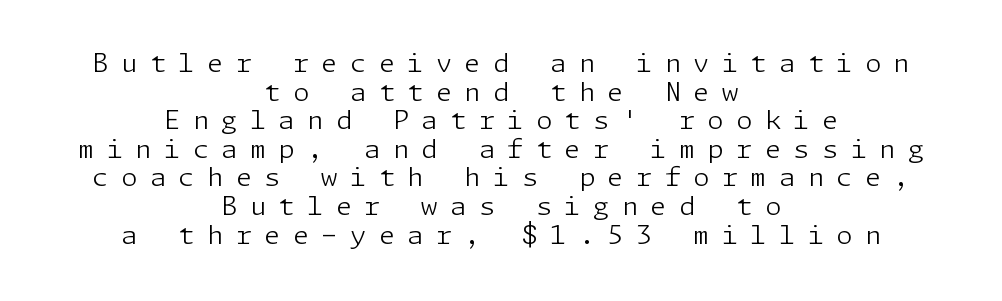
Each new line begins almost immediately beneath the previous one. Every stem runs plumb, perpendicular to the baseline. Underline: absent. The compositor balanced each line on the midline.
